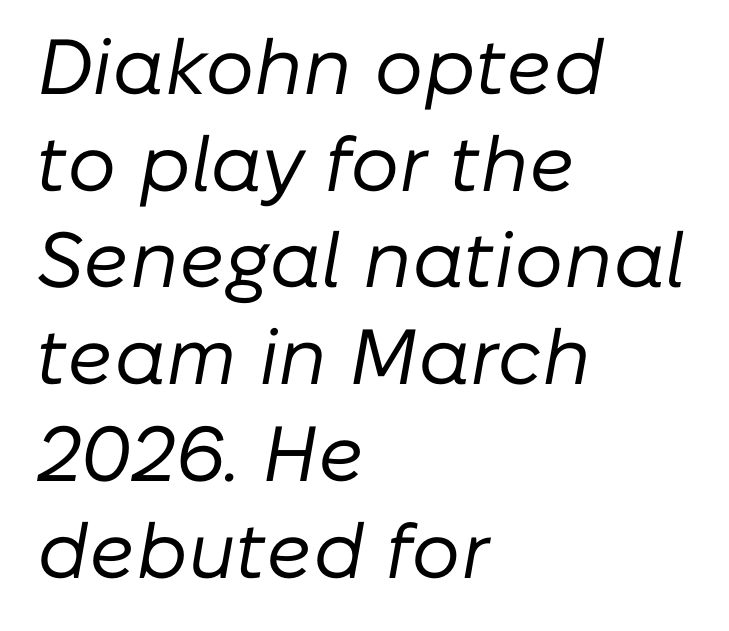
{"italic": "yes", "lean": "right", "slant_degrees": 10, "bold": "no", "weight": "regular", "width": "normal", "stroke_contrast": "low", "x_height": "medium", "monospaced": "no", "underline": "no", "align": "left", "line_spacing_ratio": 1.24, "letter_spacing": "normal", "letter_spacing_em": 0.0, "glyph_px": 78}
